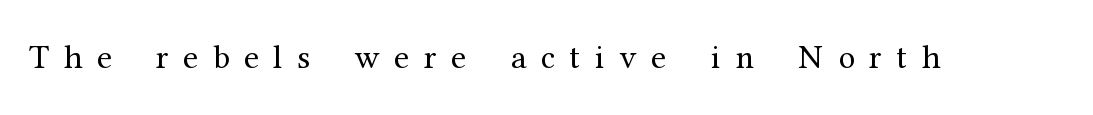
Observe the serifs anchoring each vertical stroke in this sample. These lines are rendered in a variable-pitch font. It's the straight-up-and-down kind of type. This rendering widens character spacing well past its baseline value. Rule under the text: the space is simply empty.
